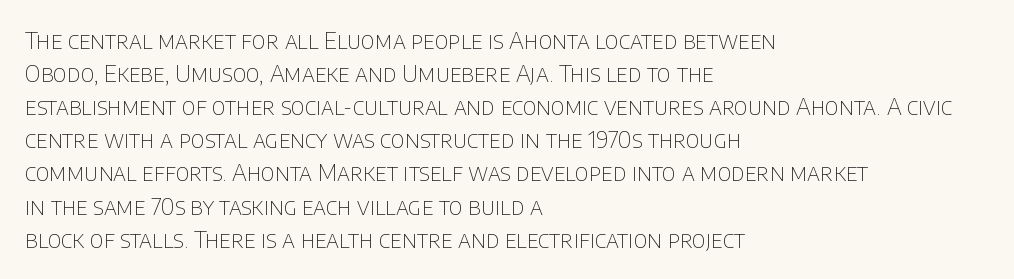
Does extra space separate the letters? No, they use regular spacing. The rendering anchors every line to the left-hand side. The axis of the letterforms is exactly vertical. These lines sit exactly where default settings would place them. Ink coverage per letter is moderate at most. Bare-footed words on every line.
